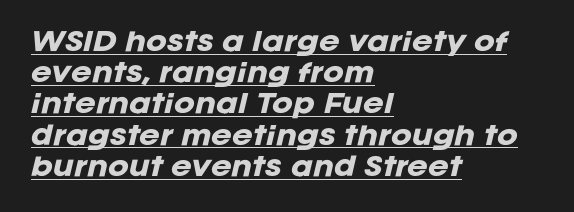
These characters rest on top of a visible drawn line. Its strokes are broad and dark, the hallmark of bold type. Tall strokes in this sample are angled rather than plumb. This sample is left-justified, so line endings fall wherever the words run out. Vertical spacing — default.
